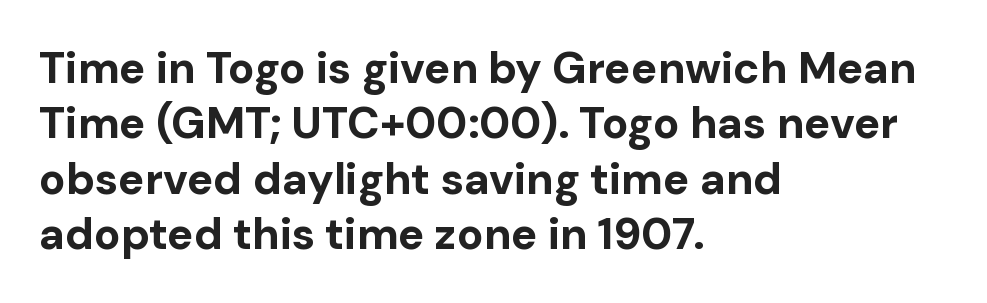
{"serif": "no", "italic": "no", "bold": "yes", "weight": "bold", "width": "normal", "stroke_contrast": "low", "x_height": "medium", "monospaced": "no", "underline": "no", "align": "left", "line_spacing": "normal", "line_spacing_ratio": 1.26, "letter_spacing": "normal", "letter_spacing_em": 0.0, "glyph_px": 44}
